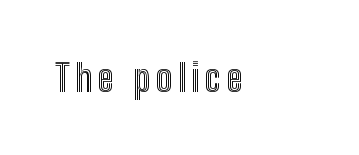
Q: Is the text italic (slanted)? A: No, it is upright.
Q: Is the text underlined? A: No.
Q: Width (condensed, normal, or wide)? A: Condensed.
Q: x-height? A: Medium.
Q: Monospaced? A: No.
